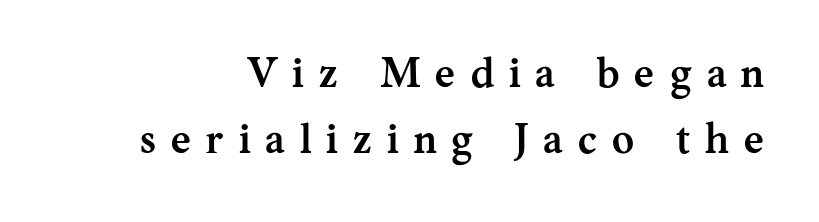
Q: Is the text bold? A: Yes.
Q: Is the text italic (slanted)? A: No, it is upright.
Q: Is the typeface a serif or a sans-serif typeface? A: Serif.
Q: Is the text underlined? A: No.
Q: Is the spacing between letters normal or unusually wide? A: Unusually wide.
Q: Is the spacing between lines tight, normal or loose? A: Normal.
Q: Width (condensed, normal, or wide)? A: Normal.
Q: Stroke contrast? A: Medium.
Q: x-height? A: Medium.
Q: Monospaced? A: No.
